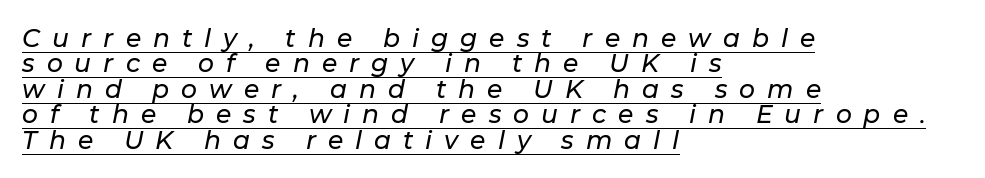
Q: Is the text italic (slanted)? A: Yes, it leans right by about 11 degrees.
Q: Is the text underlined? A: Yes.
Q: How is the paragraph aligned? A: Left-aligned.
Q: Is the spacing between letters normal or unusually wide? A: Unusually wide.
Q: Is the spacing between lines tight, normal or loose? A: Tight.
